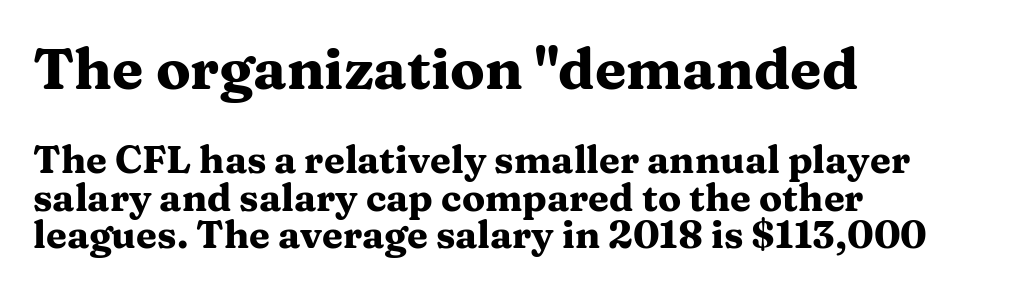
{"serif": "yes", "italic": "no", "bold": "yes", "weight": "heavy", "width": "wide", "stroke_contrast": "medium", "x_height": "medium", "monospaced": "no", "underline": "no", "align": "left", "line_spacing": "tight", "line_spacing_ratio": 0.99, "letter_spacing": "normal", "letter_spacing_em": 0.0, "larger_block": "first", "size_ratio": 1.5, "glyph_px": 57}
